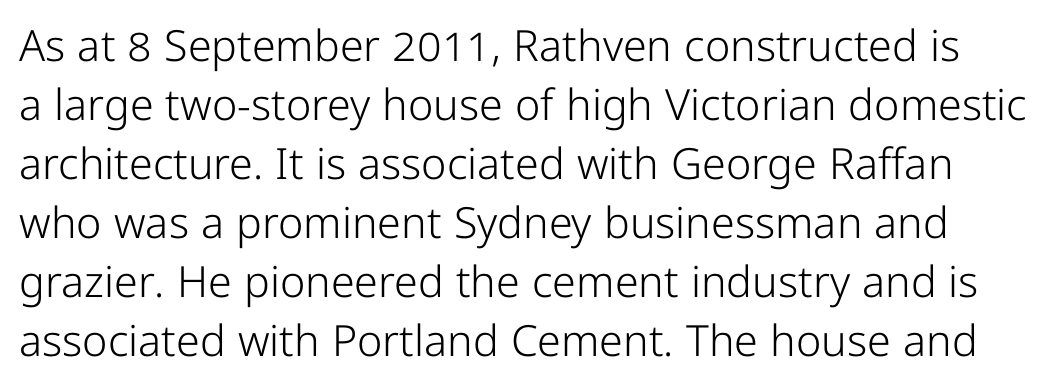
{"serif": "no", "italic": "no", "bold": "no", "weight": "light", "width": "condensed", "stroke_contrast": "low", "x_height": "medium", "monospaced": "no", "underline": "no", "line_spacing": "normal", "line_spacing_ratio": 1.37, "letter_spacing": "normal", "letter_spacing_em": 0.0, "glyph_px": 43}
